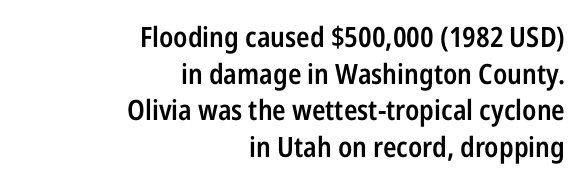
{"serif": "no", "italic": "no", "bold": "semi", "weight": "semibold", "width": "condensed", "stroke_contrast": "low", "x_height": "medium", "monospaced": "no", "underline": "no", "align": "right", "line_spacing": "normal", "line_spacing_ratio": 1.31, "letter_spacing": "normal", "letter_spacing_em": 0.0, "glyph_px": 28}
